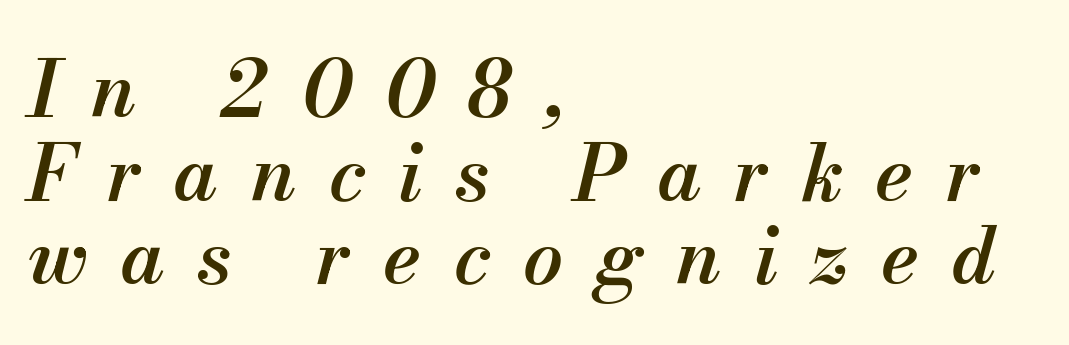
The image shows 79 px semibold type, italic (leaning right); set left-aligned, tight line spacing (1.06x), unusually wide letter spacing (+0.41 em), not underlined; medium stroke contrast and a small x-height.
